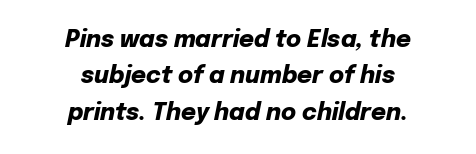
Q: Is the text bold? A: Yes.
Q: Is the text italic (slanted)? A: Yes, it leans right by about 12 degrees.
Q: Is the text underlined? A: No.
Q: How is the paragraph aligned? A: Centered.
Q: Is the spacing between letters normal or unusually wide? A: Normal.
Q: Is the spacing between lines tight, normal or loose? A: Normal.
